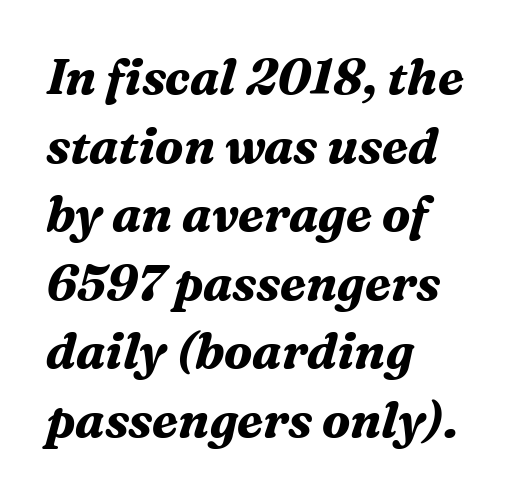
{"serif": "yes", "italic": "yes", "lean": "right", "slant_degrees": 16, "bold": "yes", "weight": "bold", "width": "normal", "stroke_contrast": "medium", "x_height": "medium", "monospaced": "no", "underline": "no", "align": "left", "line_spacing": "normal", "line_spacing_ratio": 1.4, "letter_spacing": "normal", "letter_spacing_em": 0.0, "glyph_px": 49}
